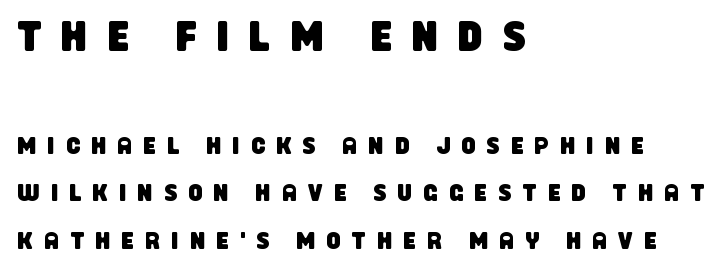
Rule under the text: the space is simply empty. A typesetter would call this heavily tracked-out type. Of the two passages, the one on top uses the larger point size. Looks like regular typesetting: each glyph gets only the width it needs. Baseline-to-baseline distance is far greater than the letter height.
